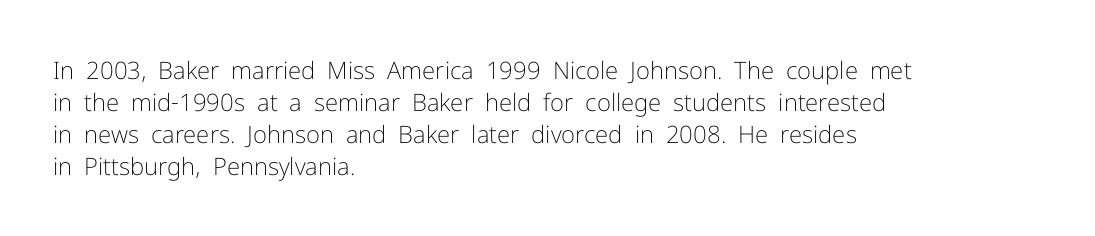
The image shows 24 px text type, upright; set left-aligned, normal line spacing (1.33x), normal letter spacing, not underlined.
